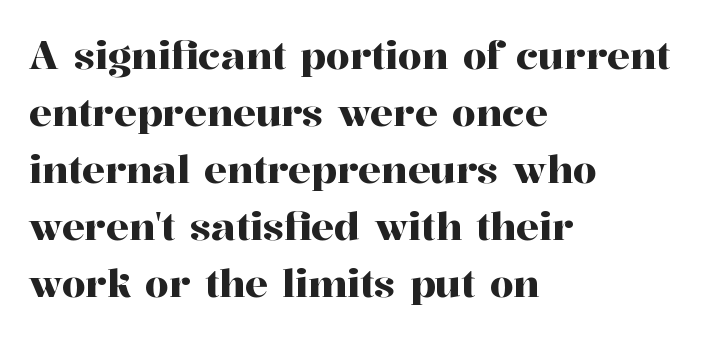
The image shows 38 px serif type, upright; set left-aligned, normal line spacing (1.5x), normal letter spacing, not underlined; high stroke contrast and a medium x-height.
